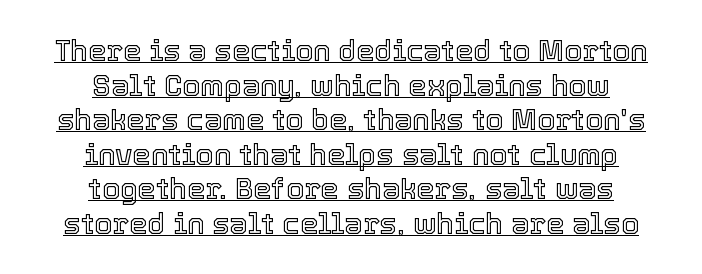
The image shows 29 px text type, upright; set centered, line spacing 1.19x, normal letter spacing, underlined; a medium x-height.
